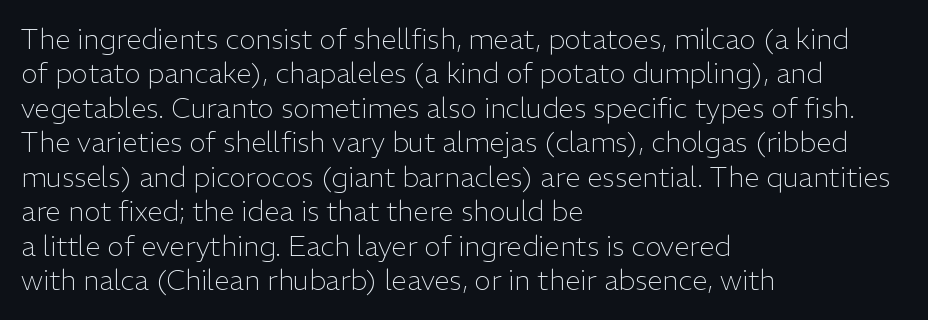
Tracking here is standard; glyphs follow each other at the usual distance. Spacing verdict: proportional, widths tailored to each character. Type style note: lacks serifs. Does the copy run flush right? No — it runs flush left.
